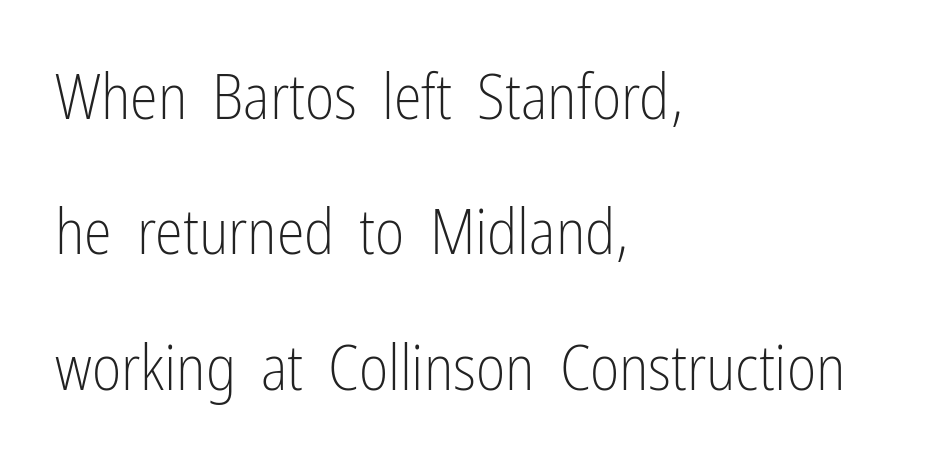
Notice how the stems are strictly vertical — no italics here. Looks like regular typesetting: each glyph gets only the width it needs. Where is the straight margin? On the left. Students, observe: this is what heavily led, spacious text looks like. Words appear dense and cohesive because spacing is normal.
